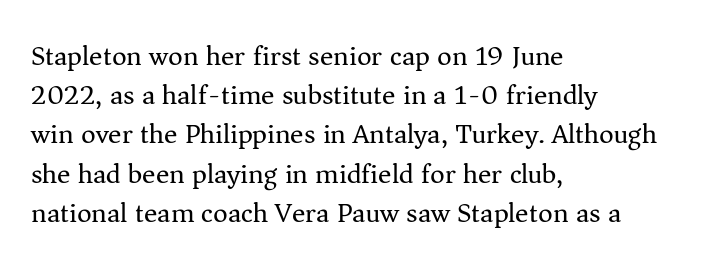
The image shows 28 px regular-weight serif type, upright; set left-aligned, normal line spacing (1.4x), normal letter spacing, not underlined; medium stroke contrast and a medium x-height.
